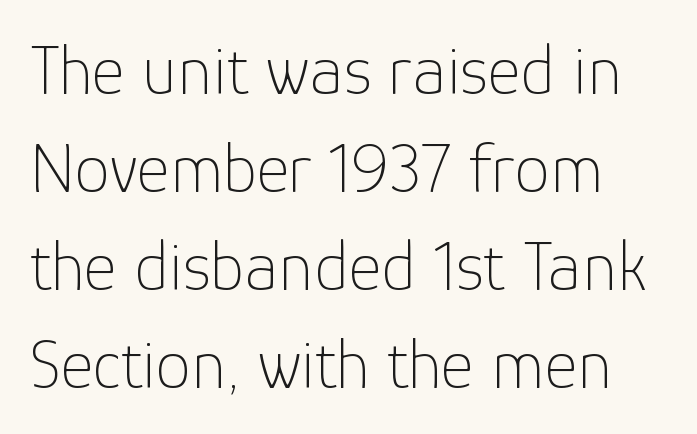
The weight would be labelled regular, book, light, or lighter still. The area under the type is left untouched. You could call the tracking neutral — neither tight nor loose. The letters advance in unequal steps, a hallmark of proportional type. Upright lettering throughout.
